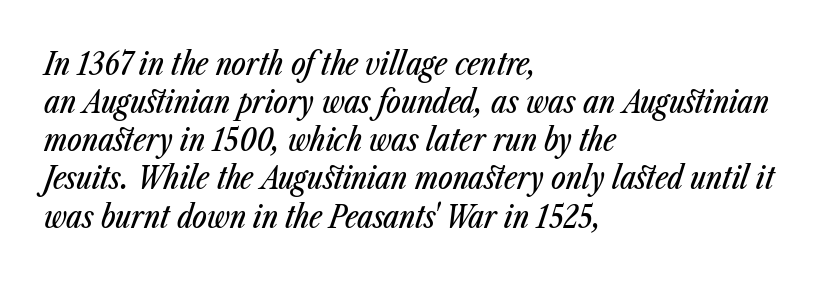
The image shows 31 px condensed type, italic (leaning right); set left-aligned, line spacing 1.23x, normal letter spacing, not underlined; low stroke contrast and a medium x-height.
